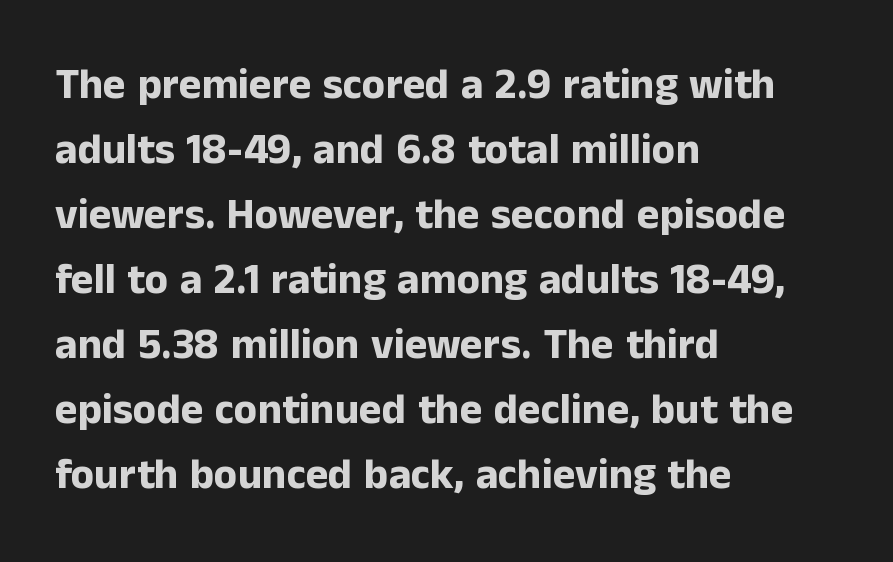
Q: Is the text bold? A: Yes.
Q: Is the text italic (slanted)? A: No, it is upright.
Q: Is the typeface a serif or a sans-serif typeface? A: Sans-serif.
Q: Is the text underlined? A: No.
Q: How is the paragraph aligned? A: Left-aligned.
Q: Is the spacing between letters normal or unusually wide? A: Normal.
Q: Is the spacing between lines tight, normal or loose? A: Normal.
Q: Width (condensed, normal, or wide)? A: Normal.
Q: Stroke contrast? A: Low.
Q: x-height? A: Medium.
Q: Monospaced? A: No.
